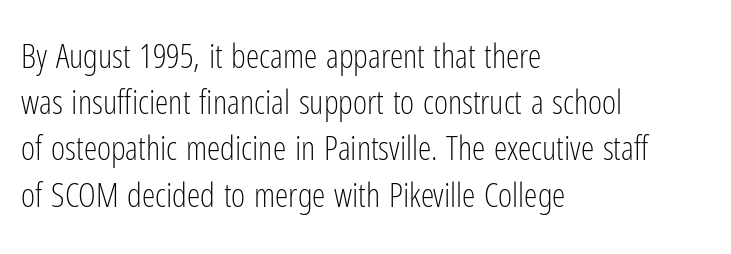
{"serif": "no", "italic": "no", "bold": "no", "weight": "light", "width": "condensed", "stroke_contrast": "low", "x_height": "medium", "monospaced": "no", "underline": "no", "align": "left", "line_spacing": "normal", "line_spacing_ratio": 1.36, "letter_spacing": "normal", "letter_spacing_em": 0.0, "glyph_px": 34}
